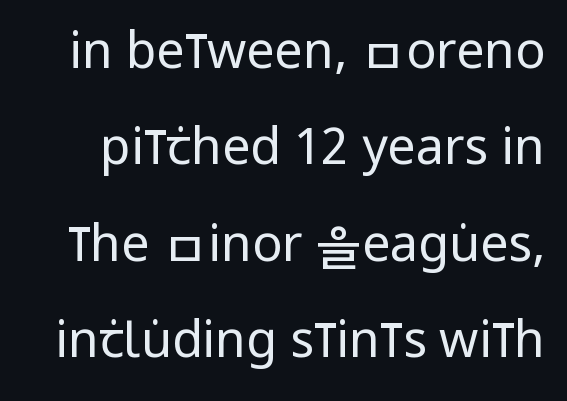
Q: Is the text bold? A: No.
Q: Is the text italic (slanted)? A: No, it is upright.
Q: Is the typeface a serif or a sans-serif typeface? A: Sans-serif.
Q: Is the text underlined? A: No.
Q: Is the spacing between letters normal or unusually wide? A: Normal.
Q: Is the spacing between lines tight, normal or loose? A: Loose.
Q: Width (condensed, normal, or wide)? A: Condensed.
Q: Stroke contrast? A: Low.
Q: x-height? A: Large.
Q: Monospaced? A: No.
